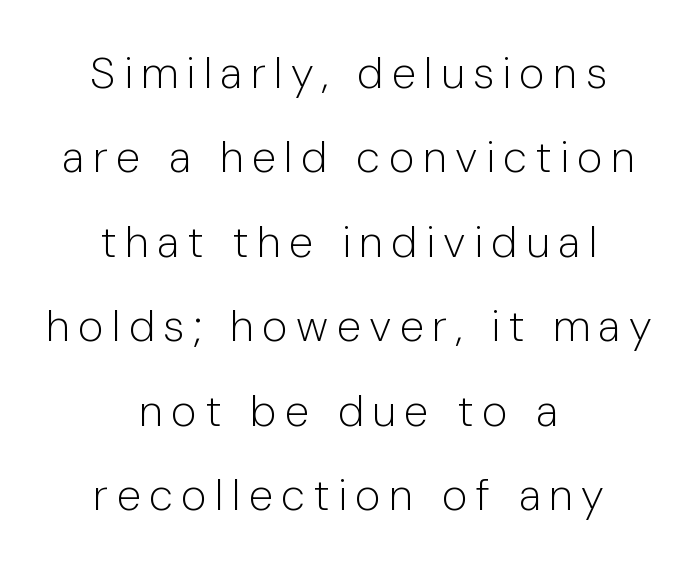
Neither beginnings nor endings align; midpoints do. The words here are not underlined. In terms of leading, this rendering errs on the spacious side. This sample uses an upright cut, with every glyph sitting square on the baseline. The letterforms sit at book weight or below. A sans-serif font was chosen for this passage.
